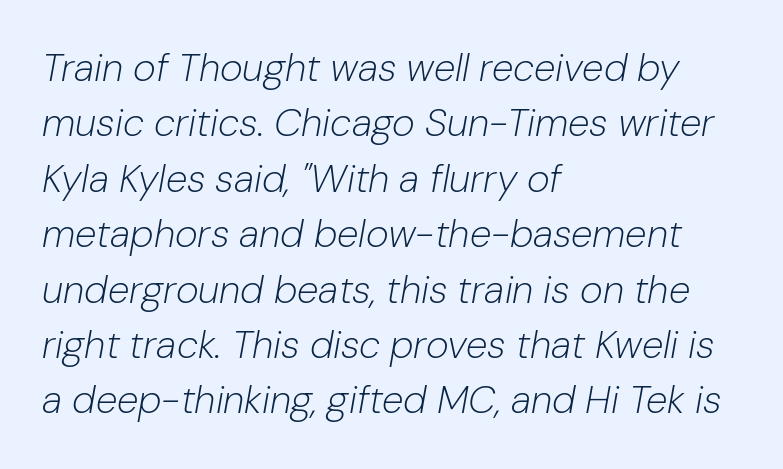
The image shows 39 px light type, italic (leaning right); set left-aligned, normal line spacing (1.42x), normal letter spacing, not underlined; low stroke contrast and a medium x-height.
